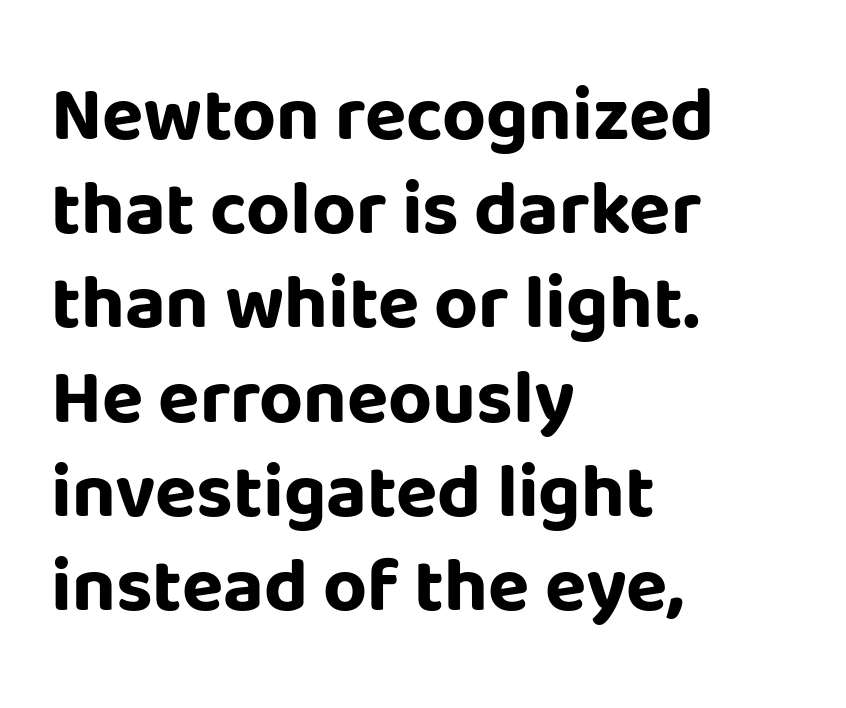
Q: Is the text bold? A: Yes.
Q: Is the text italic (slanted)? A: No, it is upright.
Q: Is the typeface a serif or a sans-serif typeface? A: Sans-serif.
Q: Is the text underlined? A: No.
Q: How is the paragraph aligned? A: Left-aligned.
Q: Is the spacing between letters normal or unusually wide? A: Normal.
Q: Width (condensed, normal, or wide)? A: Normal.
Q: Stroke contrast? A: Low.
Q: x-height? A: Large.
Q: Monospaced? A: No.
